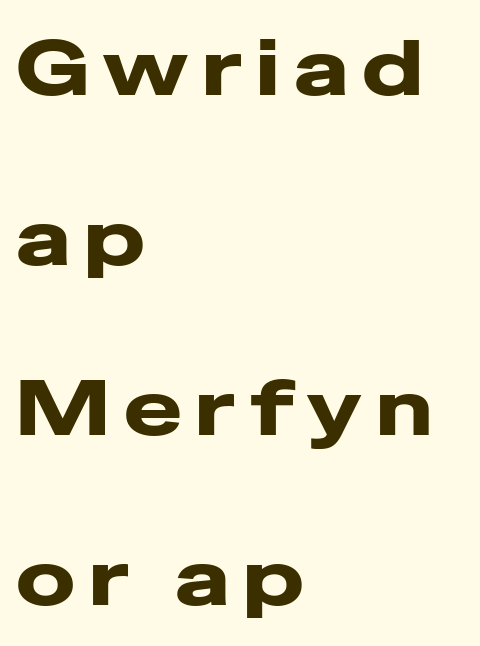
Q: Is the text bold? A: Yes.
Q: Is the text italic (slanted)? A: No, it is upright.
Q: Is the typeface a serif or a sans-serif typeface? A: Sans-serif.
Q: Is the text underlined? A: No.
Q: How is the paragraph aligned? A: Left-aligned.
Q: Is the spacing between lines tight, normal or loose? A: Loose.
Q: Width (condensed, normal, or wide)? A: Wide.
Q: Stroke contrast? A: Low.
Q: x-height? A: Medium.
Q: Monospaced? A: No.
